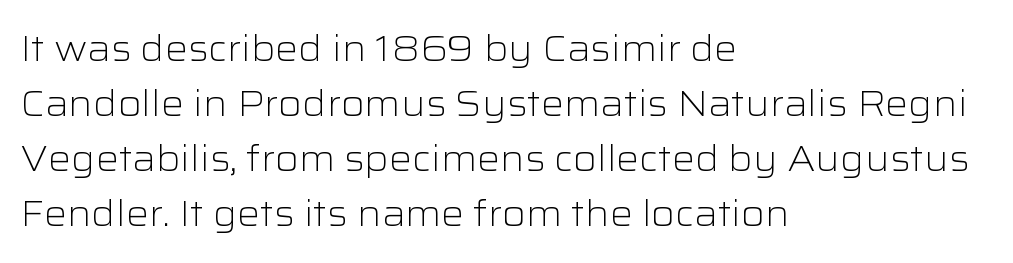
Q: Is the text bold? A: No.
Q: Is the text italic (slanted)? A: No, it is upright.
Q: Is the typeface a serif or a sans-serif typeface? A: Sans-serif.
Q: Is the text underlined? A: No.
Q: How is the paragraph aligned? A: Left-aligned.
Q: Is the spacing between letters normal or unusually wide? A: Normal.
Q: Is the spacing between lines tight, normal or loose? A: Normal.
Q: Width (condensed, normal, or wide)? A: Wide.
Q: Stroke contrast? A: Low.
Q: x-height? A: Medium.
Q: Monospaced? A: No.
